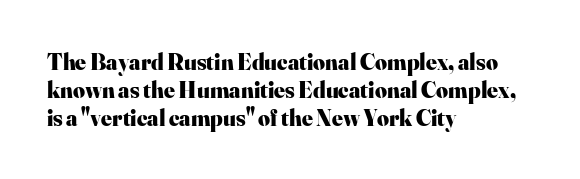
The image shows 23 px bold type, upright; set left-aligned, line spacing 1.21x, normal letter spacing, not underlined.
